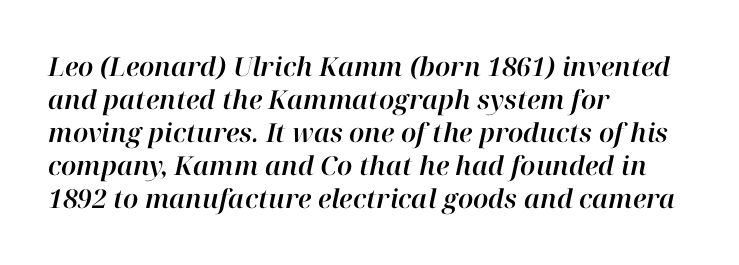
Q: Is the text italic (slanted)? A: Yes, it leans right by about 12 degrees.
Q: Is the text underlined? A: No.
Q: How is the paragraph aligned? A: Left-aligned.
Q: Is the spacing between letters normal or unusually wide? A: Normal.
Q: Is the spacing between lines tight, normal or loose? A: Normal.
